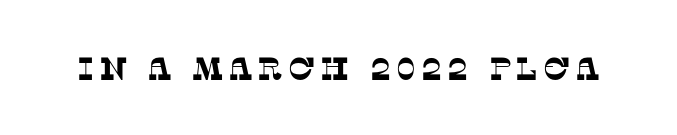
Underlining? Definitely not there. The rendering uses natural spacing where letterforms have individual widths. The characters display serif detailing at their extremities.
